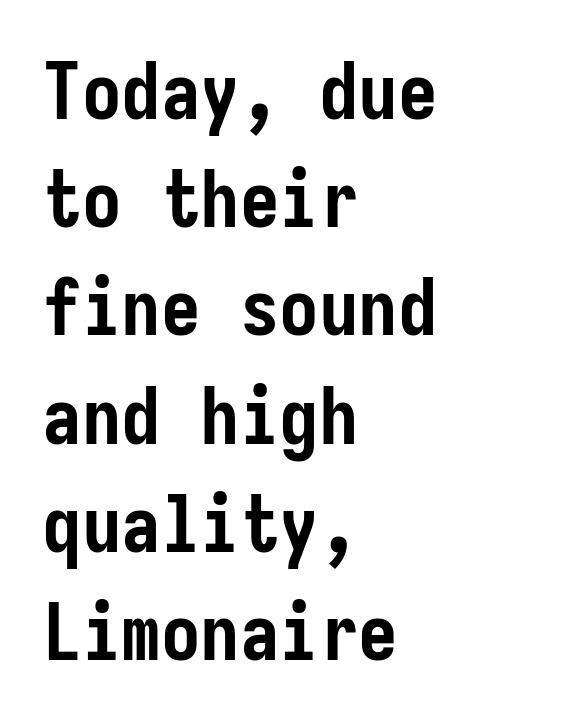
Q: Is the text bold? A: Yes.
Q: Is the text italic (slanted)? A: No, it is upright.
Q: Is the typeface a serif or a sans-serif typeface? A: Sans-serif.
Q: Is the text underlined? A: No.
Q: How is the paragraph aligned? A: Left-aligned.
Q: Is the spacing between letters normal or unusually wide? A: Normal.
Q: Is the spacing between lines tight, normal or loose? A: Normal.
Q: Width (condensed, normal, or wide)? A: Condensed.
Q: Stroke contrast? A: Low.
Q: x-height? A: Medium.
